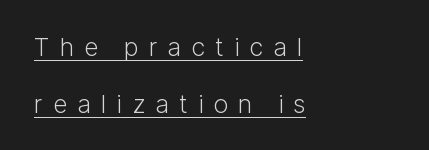
In terms of leading, this rendering errs on the spacious side. Does the copy run flush right? No — it runs flush left. Somebody hit Ctrl+U on this one — the words are underlined. Compared with typical body copy, the letter spacing here is much looser. Is this a heavy cut? Hardly; it is regular or lighter.
